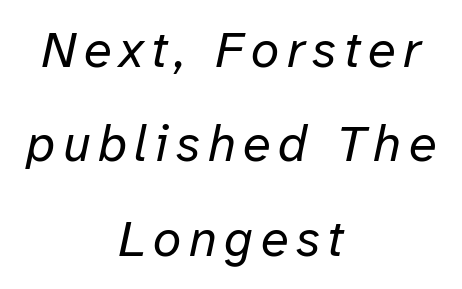
A typesetter would mark this as italic. Short and long lines alike share a common midpoint. Stroke thickness stays within the range of a standard reading face or lighter. Is this a fixed-width face? No — the glyphs have proportional, varying widths. Underlining? Definitely not there.
